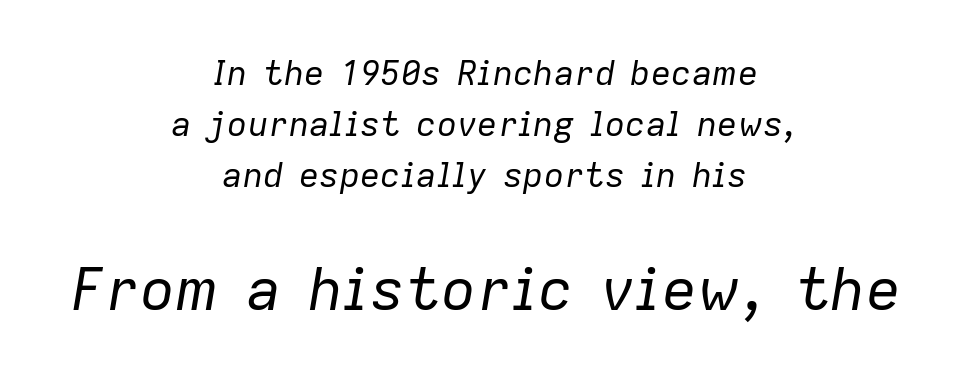
Q: Is the text bold? A: No.
Q: Is the text italic (slanted)? A: Yes, it leans right by about 9 degrees.
Q: Is the text underlined? A: No.
Q: How is the paragraph aligned? A: Centered.
Q: Is the spacing between letters normal or unusually wide? A: Normal.
Q: Is the spacing between lines tight, normal or loose? A: Normal.
Q: Which block of text is set in a larger size, the first (top) or the second (bottom)? A: The second (bottom) one.
Q: Width (condensed, normal, or wide)? A: Normal.
Q: Stroke contrast? A: Low.
Q: x-height? A: Medium.
Q: Monospaced? A: No.
